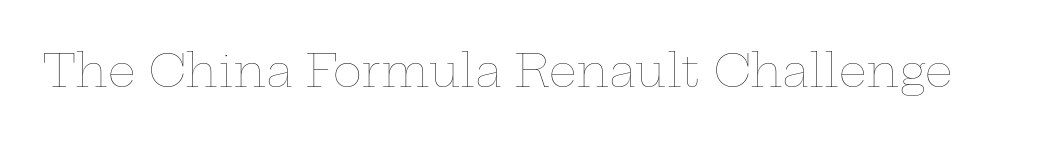
The image shows 44 px thin, wide type, upright; set normal letter spacing, not underlined; low stroke contrast and a medium x-height.
